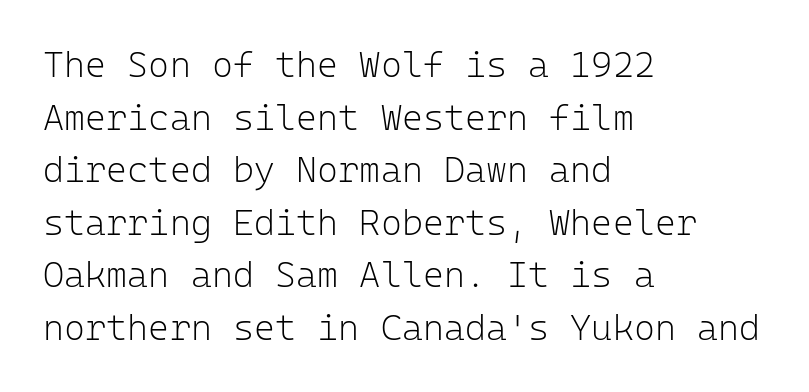
Summary of weight: not heavy and not bold. Observe the ordinary spacing: letters are neighbours, not strangers. The letters stand upright; this is a roman face. Monospaced: the letters line up in strict vertical columns. Is this a sans? Yes — the strokes have no serifs. The text block is weighted toward the left margin, trailing off unevenly rightward.
